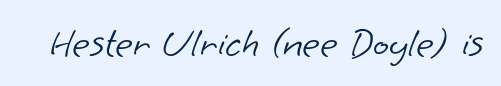
The image shows 42 px light sans-serif type; set normal letter spacing, not underlined; low stroke contrast and a small x-height.
